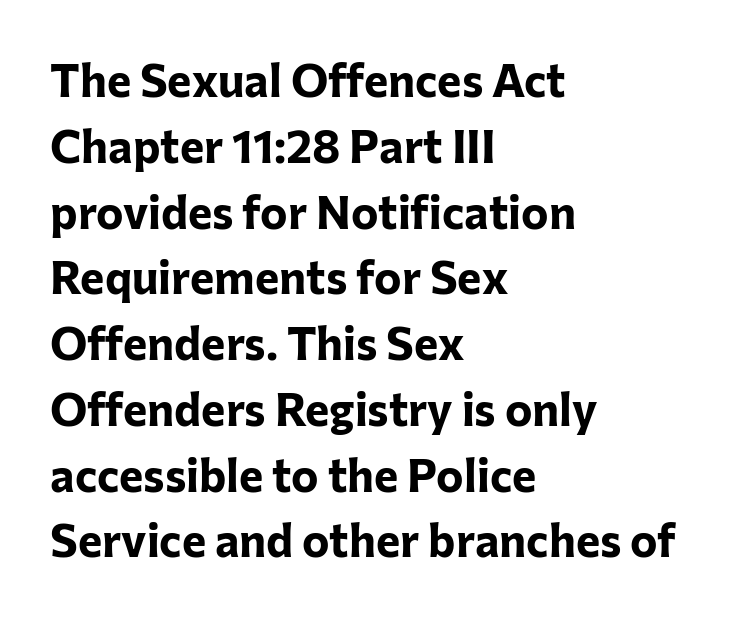
The image shows 46 px bold sans-serif type, upright; set left-aligned, normal line spacing (1.43x), normal letter spacing, not underlined; low stroke contrast and a medium x-height.
